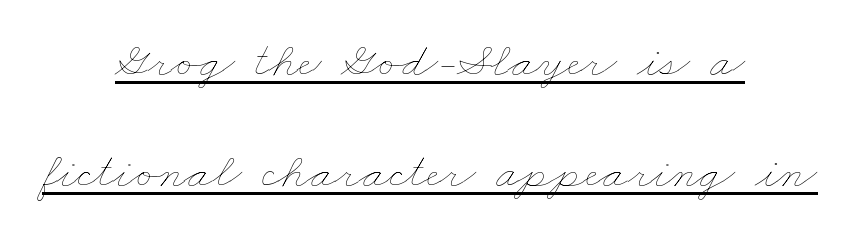
{"bold": "no", "weight": "thin", "width": "wide", "stroke_contrast": "low", "x_height": "small", "monospaced": "no", "underline": "yes", "align": "center", "line_spacing": "loose", "line_spacing_ratio": 2.22, "letter_spacing": "normal", "letter_spacing_em": 0.0, "glyph_px": 50}
